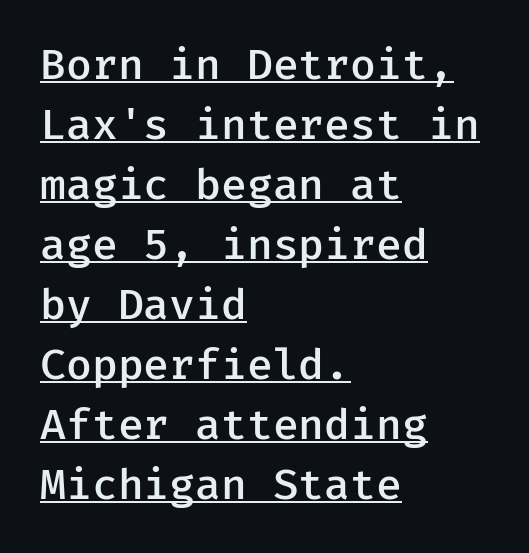
The designer went with a sans here, leaving each stem footless. A normal amount of white space separates one row of letters from the next. Designer's note — italics off, roman on. What weight is shown? A semibold, between regular and bold. Decoration check: the copy is underlined. The lines in this sample share a left origin and differ only in where they stop.
